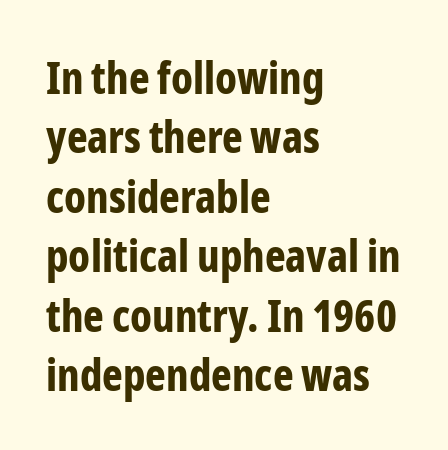
{"serif": "no", "italic": "no", "bold": "yes", "weight": "bold", "width": "condensed", "stroke_contrast": "low", "x_height": "medium", "monospaced": "no", "underline": "no", "align": "left", "line_spacing": "normal", "line_spacing_ratio": 1.35, "letter_spacing": "normal", "letter_spacing_em": 0.0, "glyph_px": 44}
